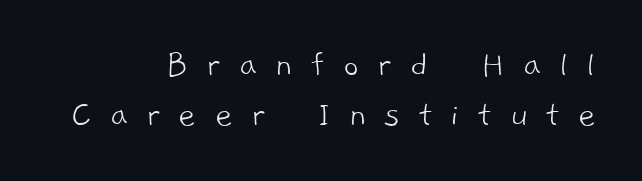
{"serif": "no", "bold": "no", "weight": "light", "width": "normal", "stroke_contrast": "low", "x_height": "medium", "monospaced": "no", "underline": "no", "align": "right", "line_spacing": "normal", "line_spacing_ratio": 1.31, "letter_spacing": "wide", "letter_spacing_em": 0.48, "glyph_px": 38}
